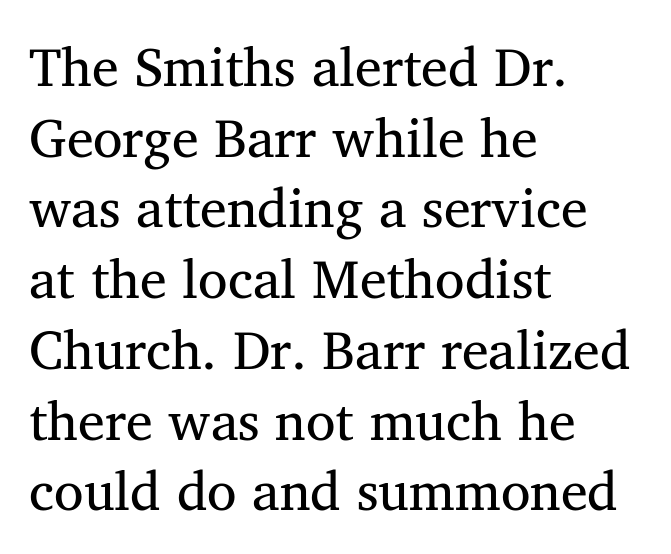
This sample uses plain, unmodified letter spacing. The rendering uses natural spacing where letterforms have individual widths. Each new line begins a customary step beneath the previous one. Words float on clear page, feet unadorned. Left-aligned paragraph, ragged on the right.
